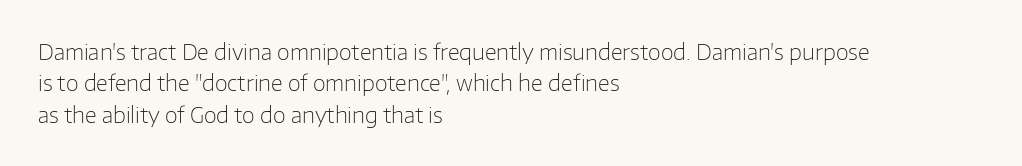
The image shows 21 px text type, upright; set left-aligned, normal line spacing (1.5x), normal letter spacing, not underlined.
